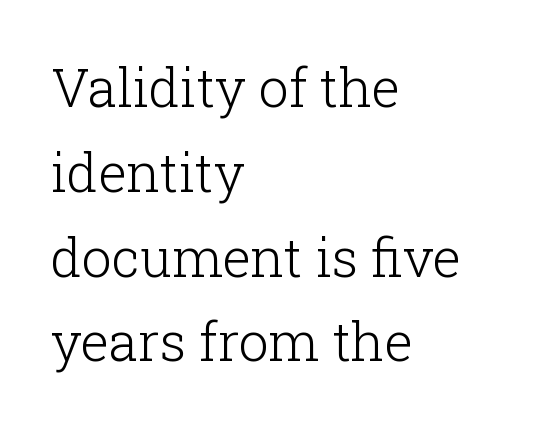
Q: Is the text bold? A: No.
Q: Is the text italic (slanted)? A: No, it is upright.
Q: Is the typeface a serif or a sans-serif typeface? A: Serif.
Q: Is the text underlined? A: No.
Q: How is the paragraph aligned? A: Left-aligned.
Q: Is the spacing between letters normal or unusually wide? A: Normal.
Q: Is the spacing between lines tight, normal or loose? A: Normal.
Q: Width (condensed, normal, or wide)? A: Normal.
Q: Stroke contrast? A: Low.
Q: x-height? A: Medium.
Q: Monospaced? A: No.
